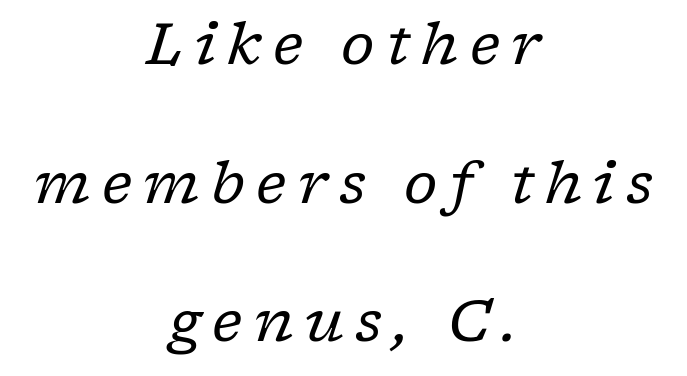
A great deal of white space separates one row of letters from the next. Proportional: the letters do not fall into vertical columns. Caption: face not bold, strokes unweighted. Are there feet on the stems? There are — it's a serif.
